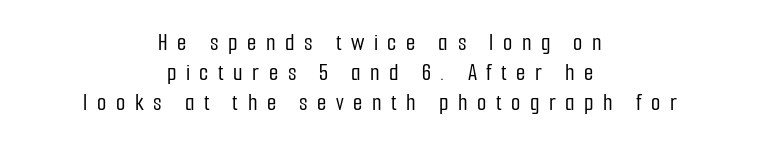
{"italic": "no", "underline": "no", "align": "center", "line_spacing": "normal", "line_spacing_ratio": 1.25, "letter_spacing": "wide", "letter_spacing_em": 0.4, "glyph_px": 24}
